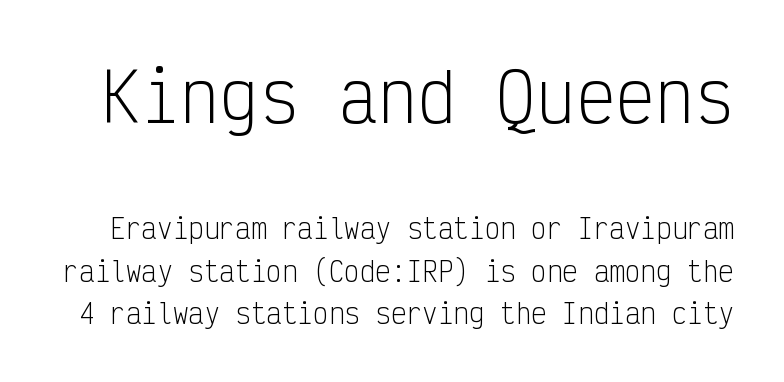
The image shows 66 px light, condensed sans-serif type, upright, monospaced; set normal line spacing (1.63x), normal letter spacing, not underlined; the first (top) block is 2.54x larger; low stroke contrast and a medium x-height.
